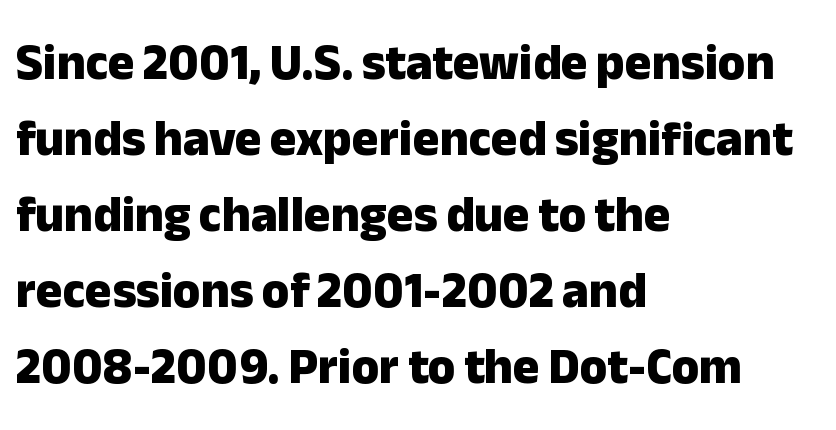
Casual observation: everything's shoved over to the left. The space between consecutive lines is moderate. Does extra space separate the letters? No, they use regular spacing. I'd call this a sans setting — the letters go barefoot. Caption: bold face, heavy strokes.
